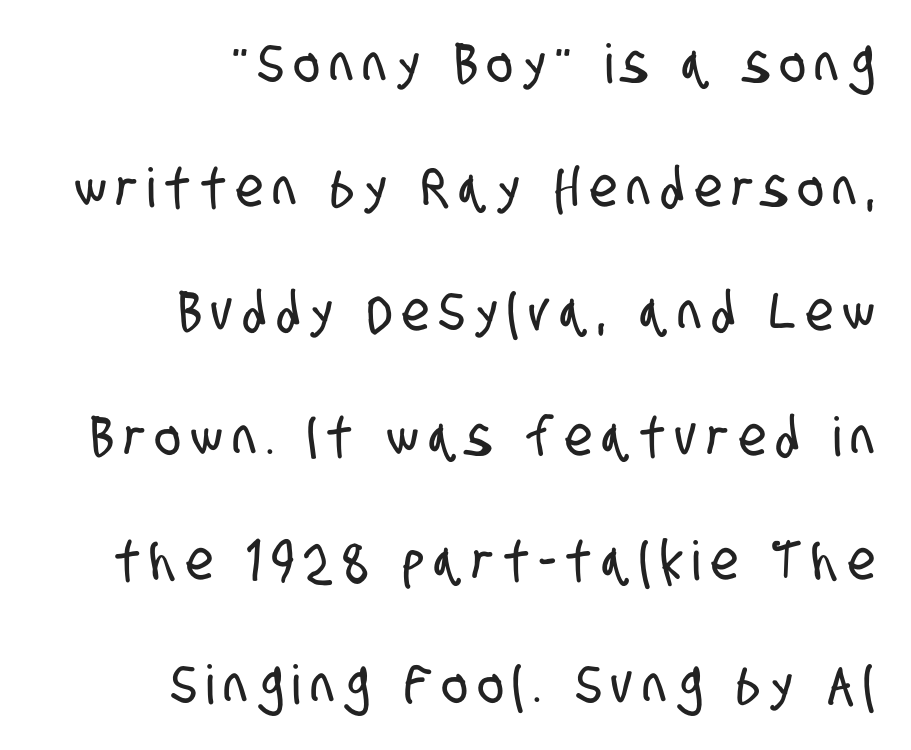
Here the designer chose a conventional face with non-uniform glyph widths. The letters are spread apart with noticeably loose tracking. Plain, unruled lines of type. The rag falls on the left side of this text block. What's the leading like? Stretched, with rows far apart. The characters display no serif detailing; their extremities are plain.
